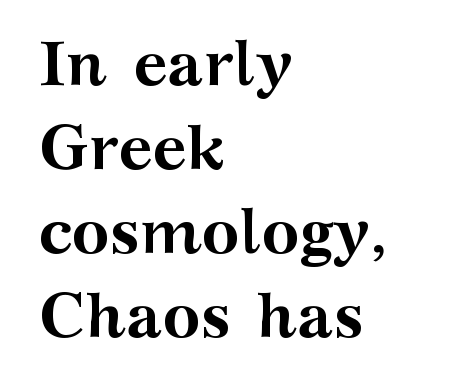
Q: Is the text bold? A: Yes.
Q: Is the text italic (slanted)? A: No, it is upright.
Q: Is the typeface a serif or a sans-serif typeface? A: Serif.
Q: Is the text underlined? A: No.
Q: How is the paragraph aligned? A: Left-aligned.
Q: Is the spacing between letters normal or unusually wide? A: Normal.
Q: Is the spacing between lines tight, normal or loose? A: Normal.
Q: Width (condensed, normal, or wide)? A: Wide.
Q: Stroke contrast? A: Medium.
Q: x-height? A: Medium.
Q: Monospaced? A: No.
